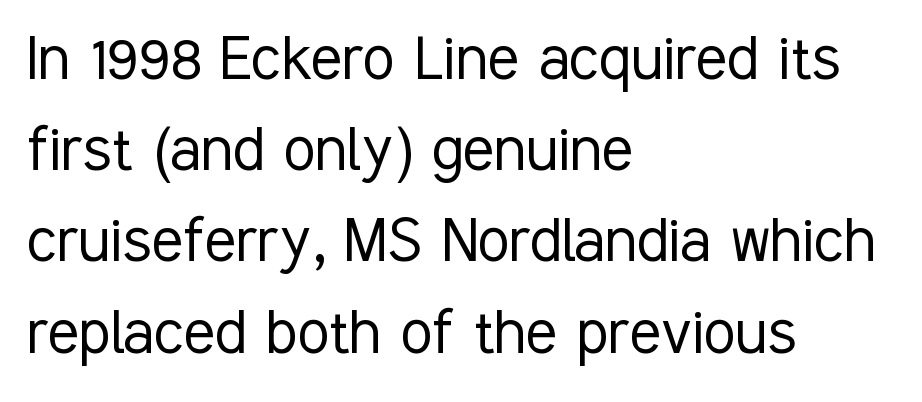
Q: Is the text bold? A: No.
Q: Is the text italic (slanted)? A: No, it is upright.
Q: Is the typeface a serif or a sans-serif typeface? A: Sans-serif.
Q: Is the text underlined? A: No.
Q: How is the paragraph aligned? A: Left-aligned.
Q: Is the spacing between letters normal or unusually wide? A: Normal.
Q: Is the spacing between lines tight, normal or loose? A: Normal.
Q: Width (condensed, normal, or wide)? A: Condensed.
Q: Stroke contrast? A: Low.
Q: x-height? A: Medium.
Q: Monospaced? A: No.
